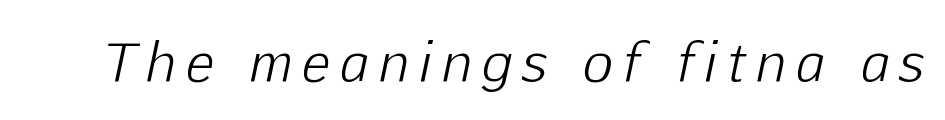
Q: Is the text bold? A: No.
Q: Is the text italic (slanted)? A: Yes, it leans right by about 12 degrees.
Q: Is the text underlined? A: No.
Q: Is the spacing between letters normal or unusually wide? A: Unusually wide.
Q: Width (condensed, normal, or wide)? A: Normal.
Q: Stroke contrast? A: Low.
Q: x-height? A: Medium.
Q: Monospaced? A: No.
